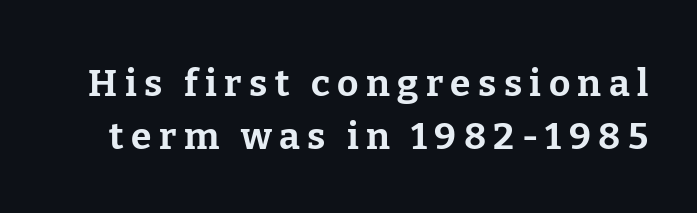
The image shows 37 px bold serif type, upright; set normal line spacing (1.44x), unusually wide letter spacing (+0.2 em), not underlined; low stroke contrast and a medium x-height.
